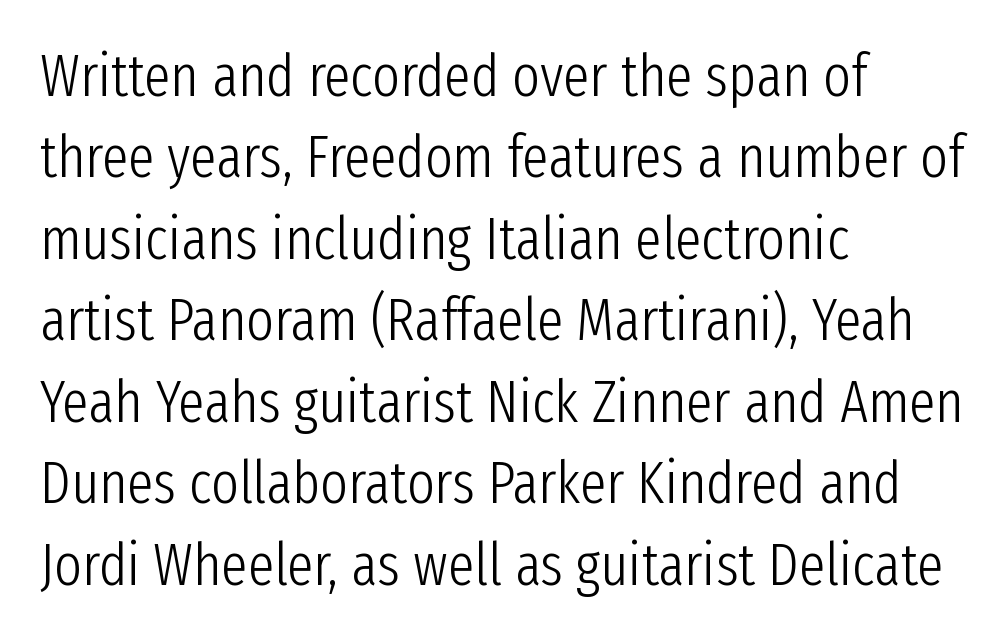
Q: Is the text bold? A: No.
Q: Is the text italic (slanted)? A: No, it is upright.
Q: Is the typeface a serif or a sans-serif typeface? A: Sans-serif.
Q: Is the text underlined? A: No.
Q: How is the paragraph aligned? A: Left-aligned.
Q: Is the spacing between letters normal or unusually wide? A: Normal.
Q: Is the spacing between lines tight, normal or loose? A: Normal.
Q: Width (condensed, normal, or wide)? A: Condensed.
Q: Stroke contrast? A: Low.
Q: x-height? A: Medium.
Q: Monospaced? A: No.
